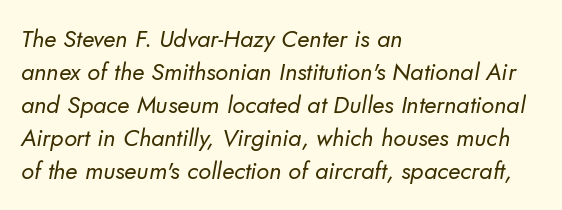
Q: Is the text bold? A: No.
Q: Is the text underlined? A: No.
Q: How is the paragraph aligned? A: Left-aligned.
Q: Is the spacing between letters normal or unusually wide? A: Normal.
Q: Is the spacing between lines tight, normal or loose? A: Normal.
